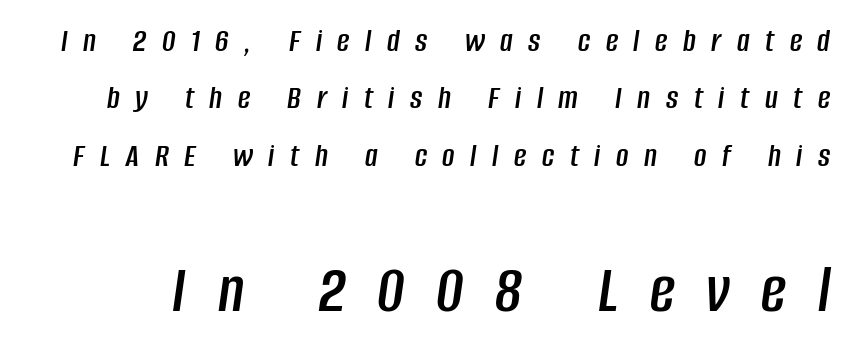
A bare baseline throughout the passage. Honestly, the row spacing looks completely unremarkable. This sample uses expanded letter spacing, leaving extra air between glyphs. Notice how the stems are inclined rather than vertical — that's the hallmark of italics. The letters in the lower block stand taller than those in the block above. Character widths vary here, with narrow letters taking less room than wide ones.
